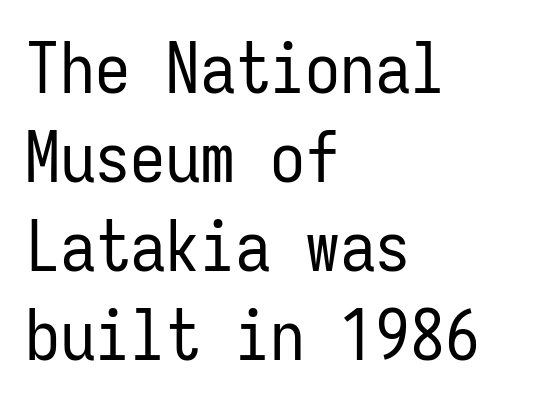
{"serif": "no", "italic": "no", "bold": "no", "weight": "regular", "width": "condensed", "stroke_contrast": "low", "x_height": "medium", "monospaced": "yes", "underline": "no", "align": "left", "line_spacing": "normal", "line_spacing_ratio": 1.27, "letter_spacing": "normal", "letter_spacing_em": 0.0, "glyph_px": 70}
